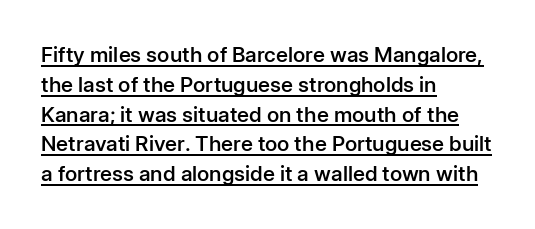
Q: Is the text bold? A: Semi-bold.
Q: Is the text italic (slanted)? A: No, it is upright.
Q: Is the text underlined? A: Yes.
Q: How is the paragraph aligned? A: Left-aligned.
Q: Is the spacing between letters normal or unusually wide? A: Normal.
Q: Is the spacing between lines tight, normal or loose? A: Normal.
